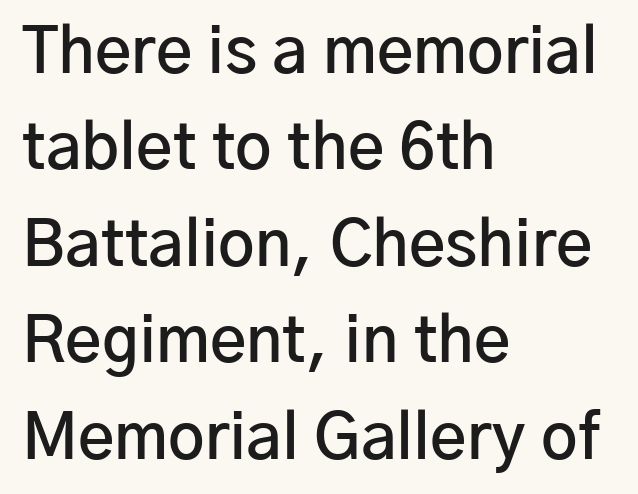
The image shows 63 px semibold sans-serif type, upright; set left-aligned, normal line spacing (1.53x), normal letter spacing, not underlined; low stroke contrast and a medium x-height.
